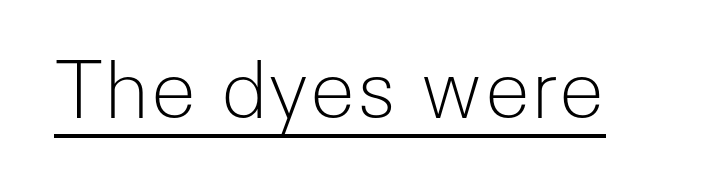
Each word holds together tightly as a unit, with standard inter-letter gaps. Posture: straight, roman, zero tilt. Underline: present. Spacing verdict: proportional, widths tailored to each character.
